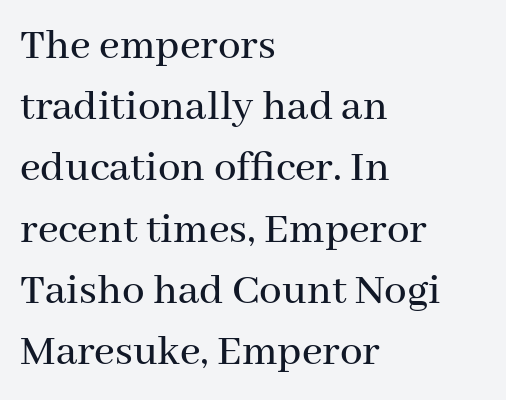
Q: Is the text italic (slanted)? A: No, it is upright.
Q: Is the typeface a serif or a sans-serif typeface? A: Serif.
Q: Is the text underlined? A: No.
Q: How is the paragraph aligned? A: Left-aligned.
Q: Is the spacing between letters normal or unusually wide? A: Normal.
Q: Is the spacing between lines tight, normal or loose? A: Normal.
Q: Width (condensed, normal, or wide)? A: Normal.
Q: Stroke contrast? A: Medium.
Q: x-height? A: Medium.
Q: Monospaced? A: No.
